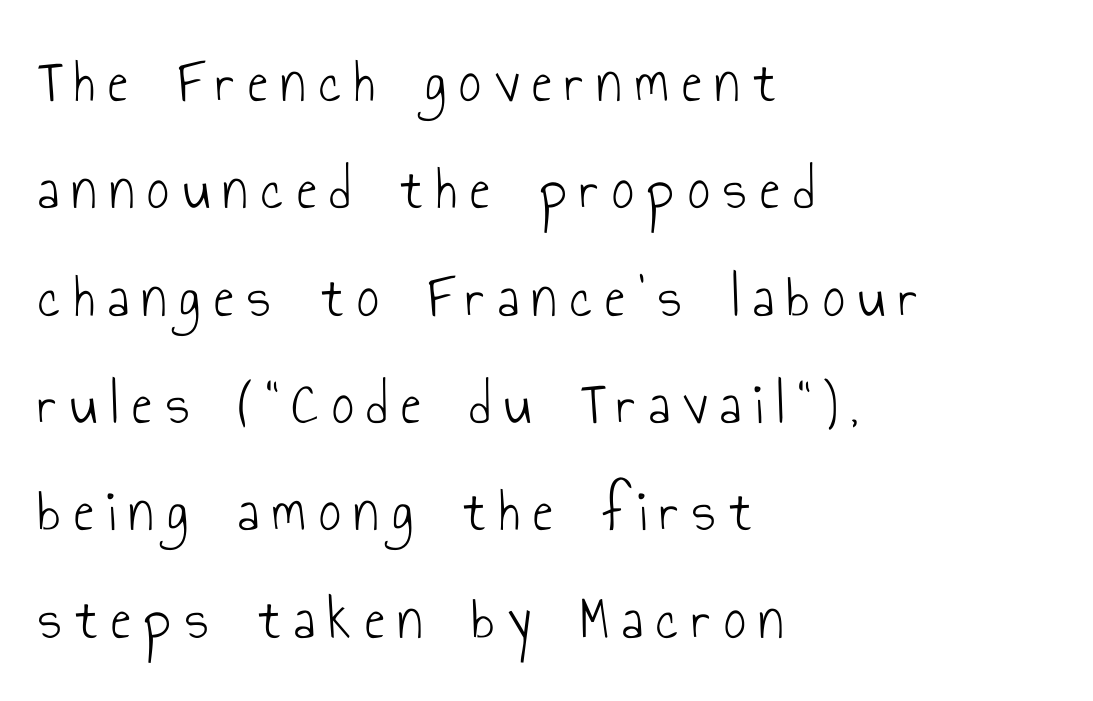
No word sits above an underline. Think of a printed novel: that variable character pitch is what you see here. Italic: no, the glyphs are upright roman. The characters display no serif detailing; their extremities are plain.
